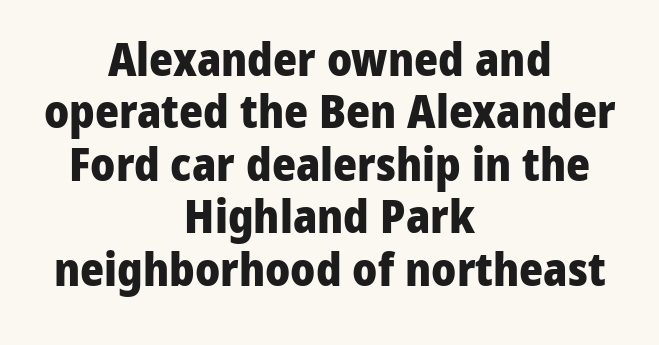
Note: no serifs on the glyphs. Compared with typical paragraphs, the rows here are closer together. Just letters on the line, the space beneath them empty. Visually the block forms a symmetrical silhouette, jagged on both flanks. The face used here is proportionally spaced, like ordinary book or web type.
